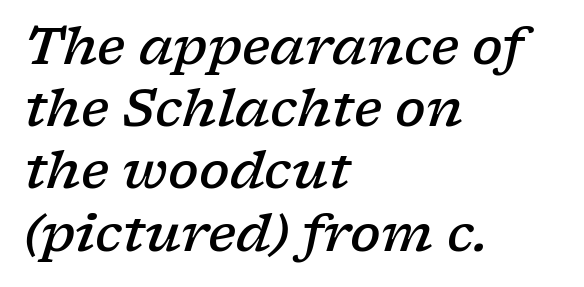
{"serif": "yes", "italic": "yes", "lean": "right", "slant_degrees": 17, "bold": "semi", "weight": "semibold", "width": "wide", "stroke_contrast": "low", "x_height": "medium", "monospaced": "no", "underline": "no", "align": "left", "line_spacing_ratio": 1.22, "letter_spacing": "normal", "letter_spacing_em": 0.0, "glyph_px": 51}
